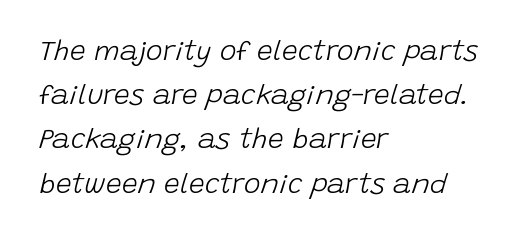
{"italic": "yes", "lean": "right", "slant_degrees": 15, "bold": "no", "weight": "light", "width": "normal", "stroke_contrast": "low", "x_height": "large", "monospaced": "no", "underline": "no", "align": "left", "line_spacing": "normal", "line_spacing_ratio": 1.58, "letter_spacing": "normal", "letter_spacing_em": 0.0, "glyph_px": 28}
